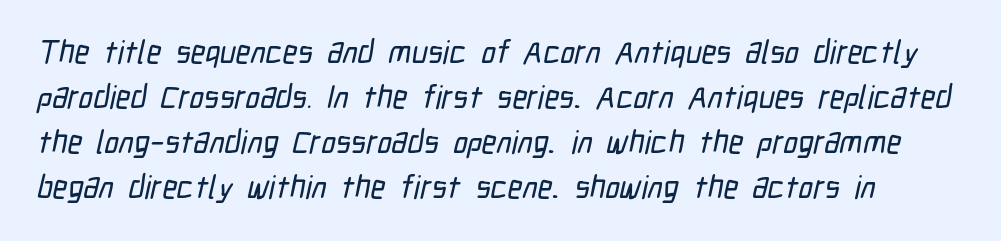
Each letter keeps its own natural width here, so spacing adapts to shape. Font category for this specimen: sans-serif. Standard letterfit; no display-style spreading of the glyphs. Any mark beneath the type? The region is blank. The line-height multiplier appears to be the usual default.
